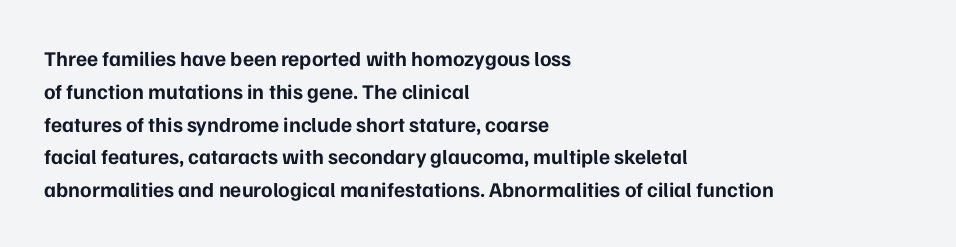
The image shows 21 px bold type, upright; set left-aligned, normal line spacing (1.56x), normal letter spacing, not underlined.
